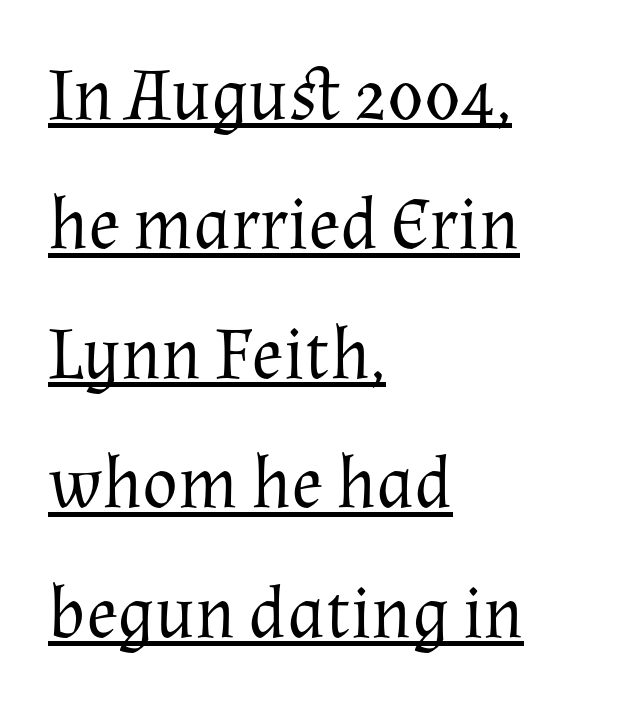
The image shows 74 px regular-weight serif type, upright; set left-aligned, line spacing 1.75x, normal letter spacing, underlined; medium stroke contrast and a medium x-height.
